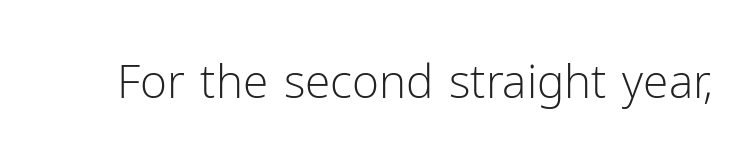
Q: Is the text bold? A: No.
Q: Is the text italic (slanted)? A: No, it is upright.
Q: Is the typeface a serif or a sans-serif typeface? A: Sans-serif.
Q: Is the text underlined? A: No.
Q: Is the spacing between letters normal or unusually wide? A: Normal.
Q: Width (condensed, normal, or wide)? A: Normal.
Q: Stroke contrast? A: Low.
Q: x-height? A: Medium.
Q: Monospaced? A: No.
